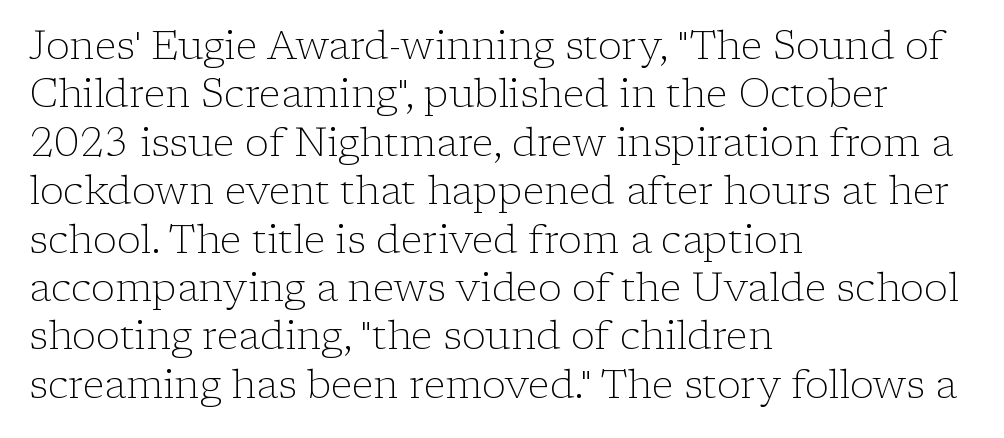
{"serif": "yes", "italic": "no", "bold": "no", "weight": "light", "width": "normal", "stroke_contrast": "low", "x_height": "medium", "monospaced": "no", "underline": "no", "align": "left", "line_spacing_ratio": 1.21, "letter_spacing": "normal", "letter_spacing_em": 0.0, "glyph_px": 40}
